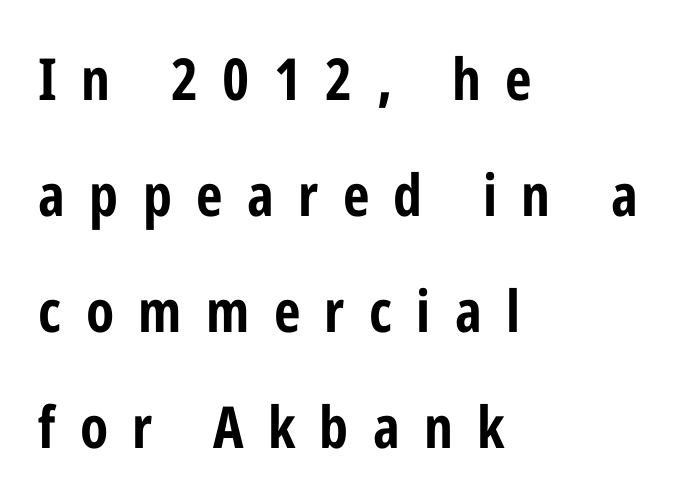
The image shows 58 px bold, condensed sans-serif type, upright; set left-aligned, loose line spacing (2.0x), unusually wide letter spacing (+0.42 em), not underlined; low stroke contrast and a medium x-height.
